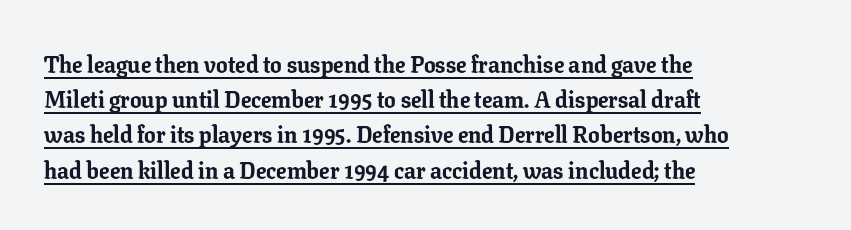
Q: Is the text bold? A: Yes.
Q: Is the text italic (slanted)? A: No, it is upright.
Q: Is the text underlined? A: Yes.
Q: How is the paragraph aligned? A: Left-aligned.
Q: Is the spacing between letters normal or unusually wide? A: Normal.
Q: Is the spacing between lines tight, normal or loose? A: Normal.
